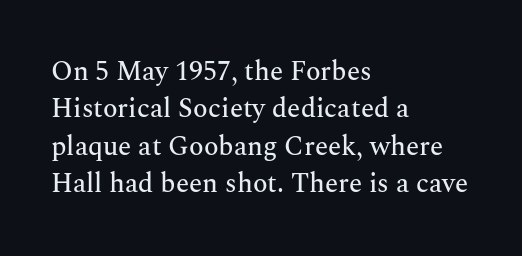
{"italic": "no", "underline": "no", "align": "left", "line_spacing": "normal", "line_spacing_ratio": 1.38, "letter_spacing": "normal", "letter_spacing_em": 0.0, "glyph_px": 27}
